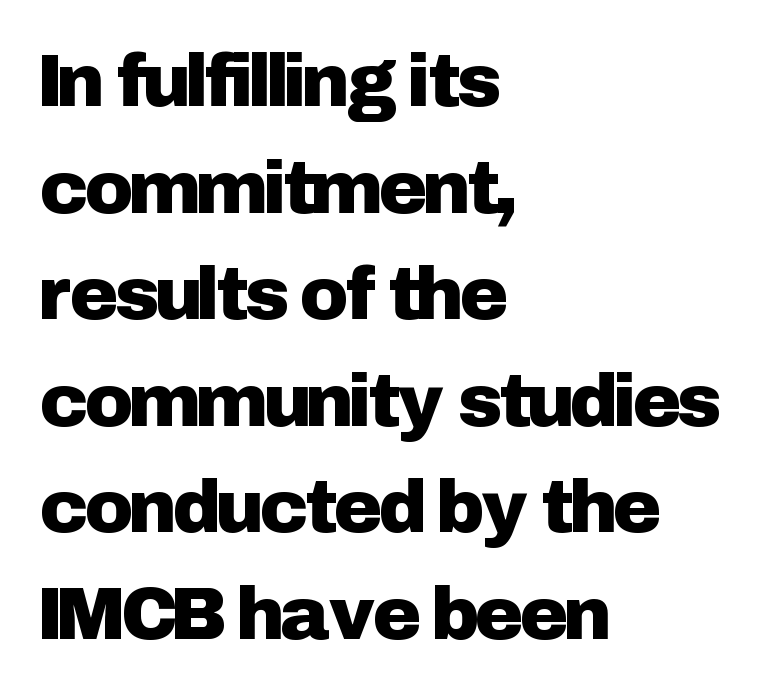
{"serif": "no", "italic": "no", "width": "normal", "stroke_contrast": "low", "x_height": "medium", "monospaced": "no", "underline": "no", "align": "left", "line_spacing": "normal", "line_spacing_ratio": 1.44, "letter_spacing": "normal", "letter_spacing_em": 0.0, "glyph_px": 74}
